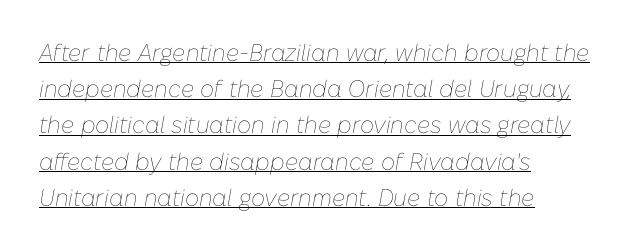
{"italic": "yes", "lean": "right", "slant_degrees": 10, "bold": "no", "underline": "yes", "align": "left", "line_spacing": "normal", "line_spacing_ratio": 1.51, "letter_spacing": "normal", "letter_spacing_em": 0.0, "glyph_px": 24}
